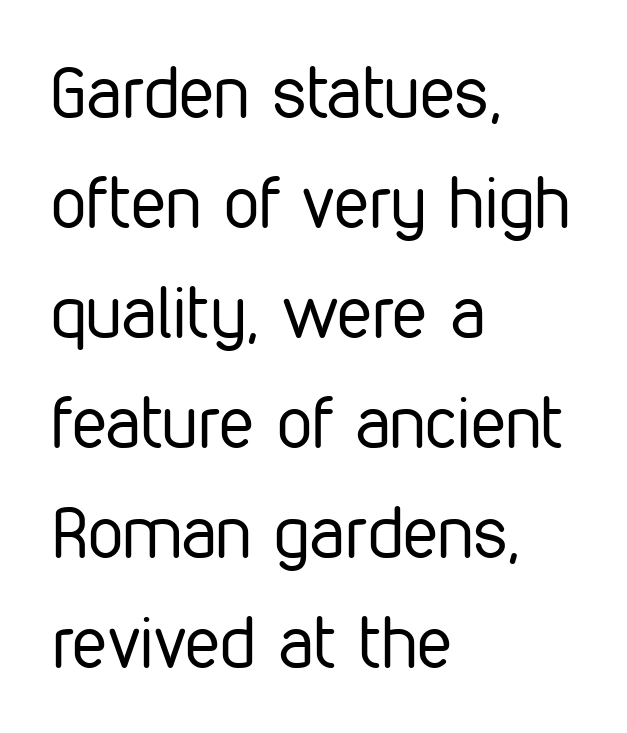
The image shows 71 px regular-weight, condensed sans-serif type, upright; set left-aligned, normal line spacing (1.55x), normal letter spacing, not underlined; low stroke contrast and a medium x-height.
